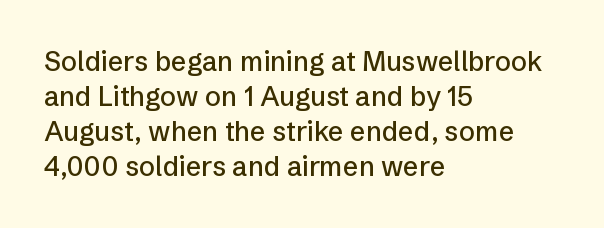
The image shows 27 px text type, upright; set left-aligned, normal line spacing (1.3x), normal letter spacing, not underlined.
